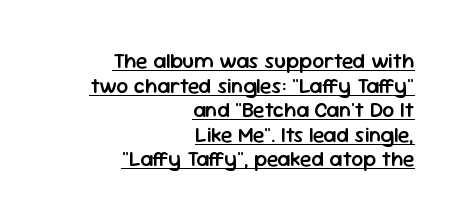
Q: Is the text bold? A: Semi-bold.
Q: Is the text italic (slanted)? A: No, it is upright.
Q: Is the text underlined? A: Yes.
Q: How is the paragraph aligned? A: Right-aligned.
Q: Is the spacing between letters normal or unusually wide? A: Normal.
